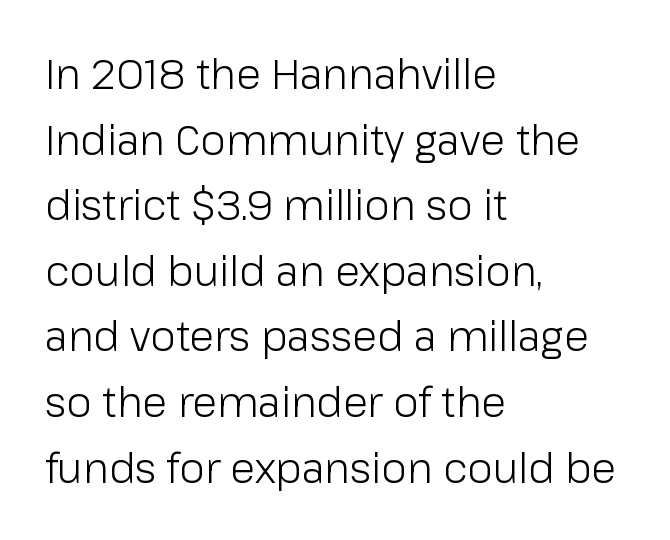
The image shows 41 px light sans-serif type, upright; set left-aligned, normal line spacing (1.6x), normal letter spacing, not underlined; low stroke contrast and a medium x-height.
